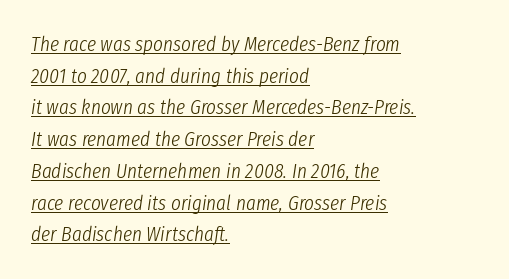
A baseline rule has been typeset under these characters. Observe the lean: these are italic letterforms. The face used here is rendered with its standard letterfit. Evenly set lines give the paragraph a standard silhouette.
